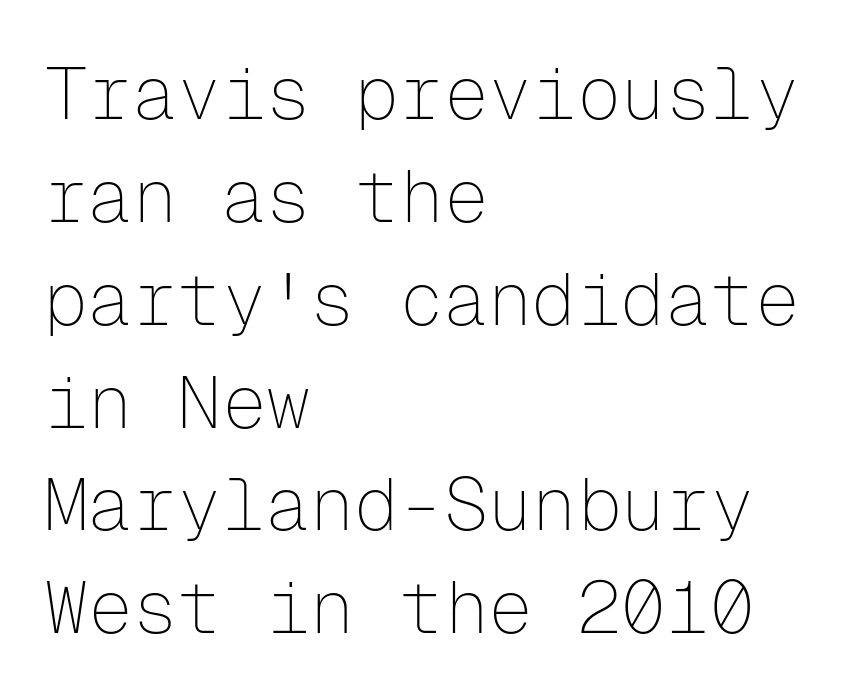
Caption: standard tracking, unaltered. A typesetter would call this monospace, since all characters share one set width. This sample uses a sans-serif face. Nobody drew a line under any word here.
